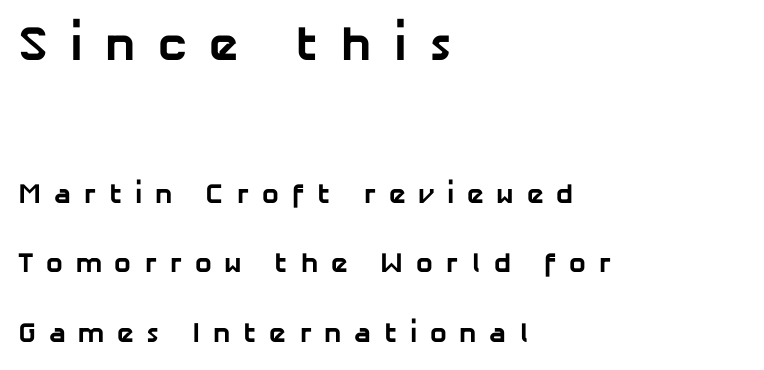
The passage shown is emphatically bold. How are the letters spaced? Widely, with obvious added tracking. The letters carry no serifs — their stems end cleanly without finishing strokes. The passage is arranged the way most books set body copy — flush left. Is the lower block the larger one? No — the upper block carries the bigger type.
